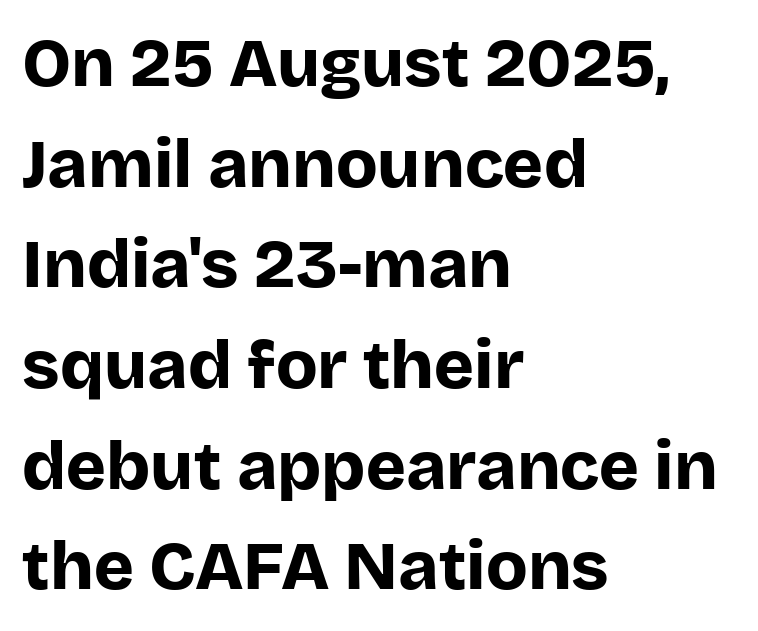
The image shows 68 px bold sans-serif type, upright; set left-aligned, normal line spacing (1.48x), normal letter spacing, not underlined; low stroke contrast and a large x-height.
